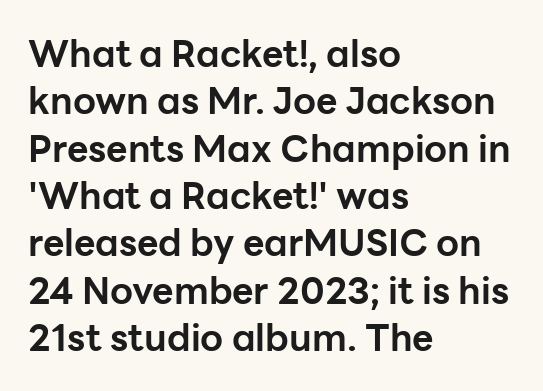
The image shows 37 px bold sans-serif type, upright; set left-aligned, normal line spacing (1.28x), normal letter spacing, not underlined; low stroke contrast and a medium x-height.
